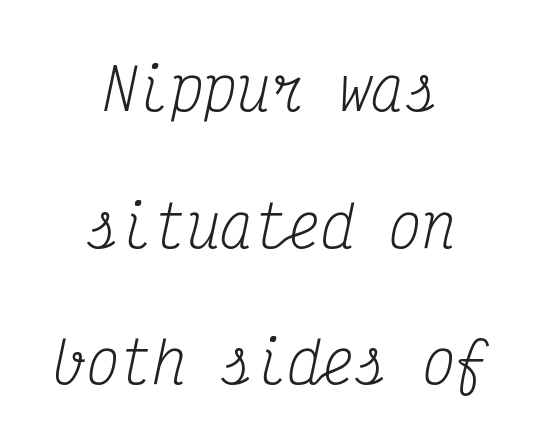
Q: Is the text bold? A: No.
Q: Is the text italic (slanted)? A: Yes, it leans right by about 12 degrees.
Q: Is the typeface a serif or a sans-serif typeface? A: Serif.
Q: Is the text underlined? A: No.
Q: How is the paragraph aligned? A: Centered.
Q: Is the spacing between letters normal or unusually wide? A: Normal.
Q: Is the spacing between lines tight, normal or loose? A: Loose.
Q: Width (condensed, normal, or wide)? A: Condensed.
Q: Stroke contrast? A: Medium.
Q: x-height? A: Medium.
Q: Monospaced? A: Yes.
